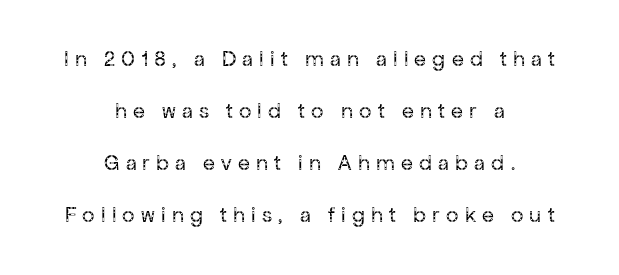
{"italic": "no", "bold": "no", "underline": "no", "align": "center", "line_spacing": "loose", "line_spacing_ratio": 2.37, "letter_spacing": "wide", "letter_spacing_em": 0.28, "glyph_px": 22}
